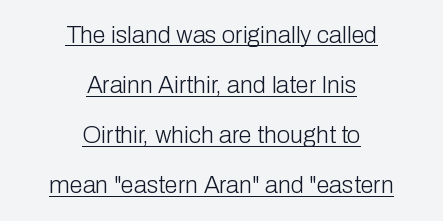
Words appear dense and cohesive because spacing is normal. Is the block centered? Yes — each line is placed symmetrically about the middle. The typesetter has applied underlining to the passage shown. The leading is generous, giving the passage an open texture. The typeface has the unassuming heft of standard copy or less. This sample uses an upright cut, with every glyph sitting square on the baseline.
